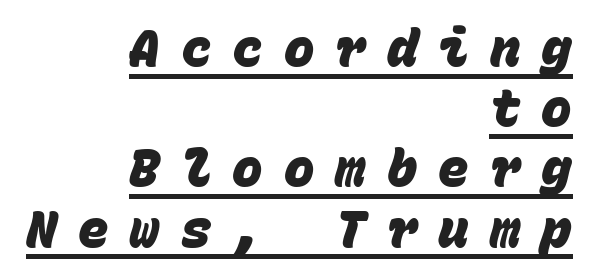
The image shows 51 px heavy sans-serif type, monospaced; set right-aligned, line spacing 1.18x, unusually wide letter spacing (+0.41 em), underlined; low stroke contrast and a large x-height.
